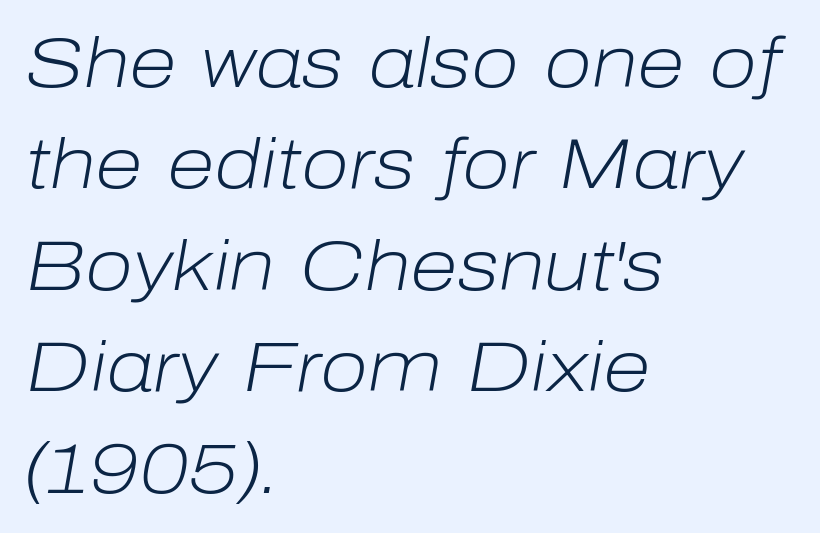
You could not count columns in this text — the font is proportionally spaced. The lettering tilts uniformly, giving the passage an italic look. No chunkiness to these letters — they're not bold. No extra tracking has been applied to these lines. Layout note: lines flush left. Quick note: interline space is typical.
